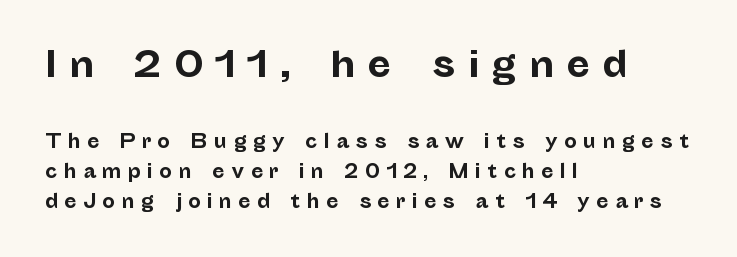
Every row of glyphs begins at an identical x-position on the left. No word sits above an underline. The sample has been set heavy, in full bold. The line-height multiplier appears to be the usual default.
